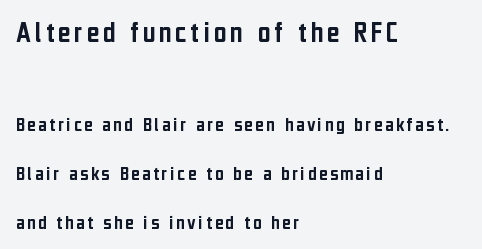
Q: Is the text italic (slanted)? A: No, it is upright.
Q: Is the typeface a serif or a sans-serif typeface? A: Sans-serif.
Q: Is the text underlined? A: No.
Q: How is the paragraph aligned? A: Left-aligned.
Q: Is the spacing between lines tight, normal or loose? A: Loose.
Q: Which block of text is set in a larger size, the first (top) or the second (bottom)? A: The first (top) one.
Q: Width (condensed, normal, or wide)? A: Condensed.
Q: Stroke contrast? A: Low.
Q: x-height? A: Medium.
Q: Monospaced? A: No.
